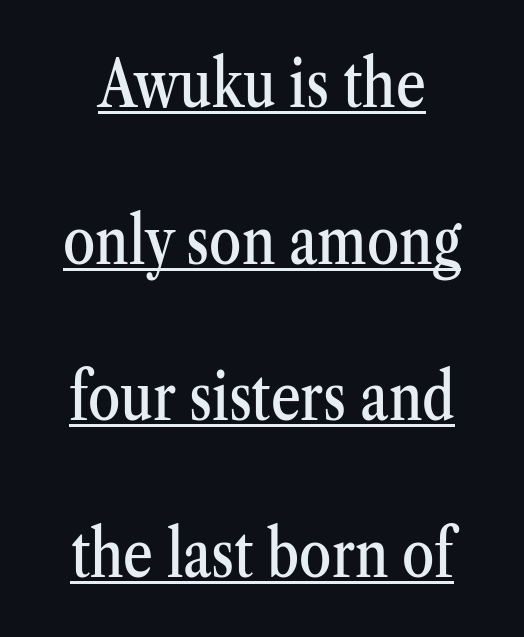
Each letter keeps its own natural width here, so spacing adapts to shape. Widely set lines give the paragraph a tall, airy silhouette. The horizontal fit of the characters is conventional and even. The type sits square on the baseline with zero lean. A continuous stroke trails under the words, as in a hyperlink.
